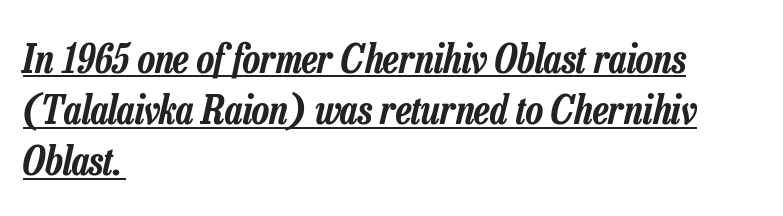
Somebody hit Ctrl+U on this one — the words are underlined. Leading: standard. Spacing verdict: proportional, widths tailored to each character. Visually the block forms a straight wall on the left and a jagged coastline on the right. This is oblique type, the kind used for emphasis or titles.
